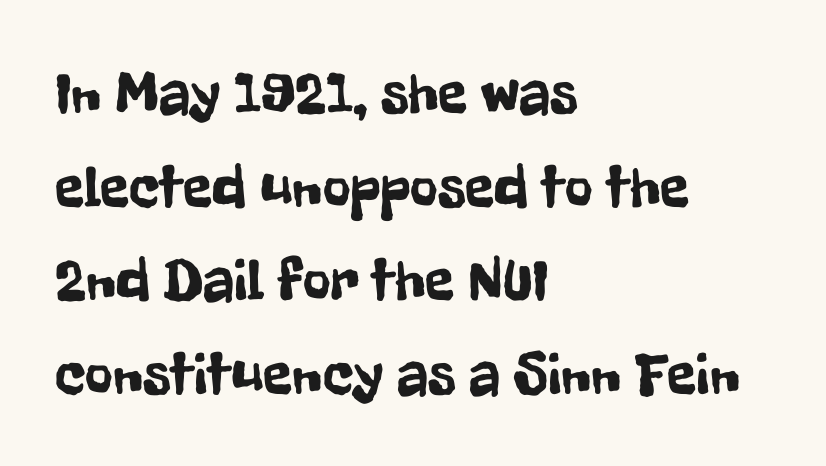
The image shows 60 px condensed sans-serif type, upright; set left-aligned, normal line spacing (1.56x), normal letter spacing, not underlined; low stroke contrast and a medium x-height.
